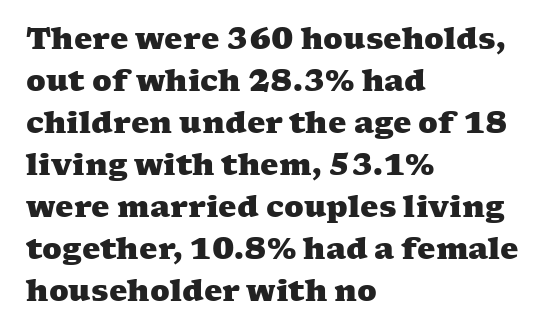
Every row of glyphs begins at an identical x-position on the left. The tracking reads as untouched default to a designer's eye. Underlining? Definitely not there. Each glyph is drawn with heavy, bold strokes. These lines are rendered in a variable-pitch font.
